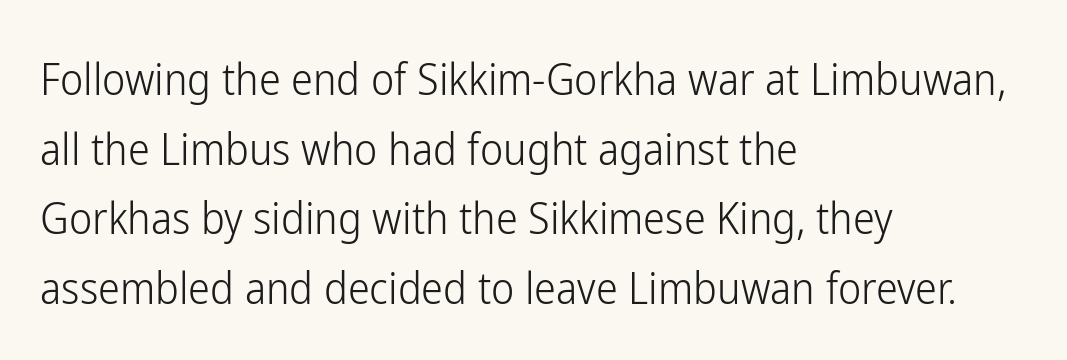
Q: Is the text bold? A: No.
Q: Is the text italic (slanted)? A: No, it is upright.
Q: Is the typeface a serif or a sans-serif typeface? A: Sans-serif.
Q: Is the text underlined? A: No.
Q: How is the paragraph aligned? A: Left-aligned.
Q: Is the spacing between letters normal or unusually wide? A: Normal.
Q: Is the spacing between lines tight, normal or loose? A: Normal.
Q: Width (condensed, normal, or wide)? A: Condensed.
Q: Stroke contrast? A: Low.
Q: x-height? A: Medium.
Q: Monospaced? A: No.
